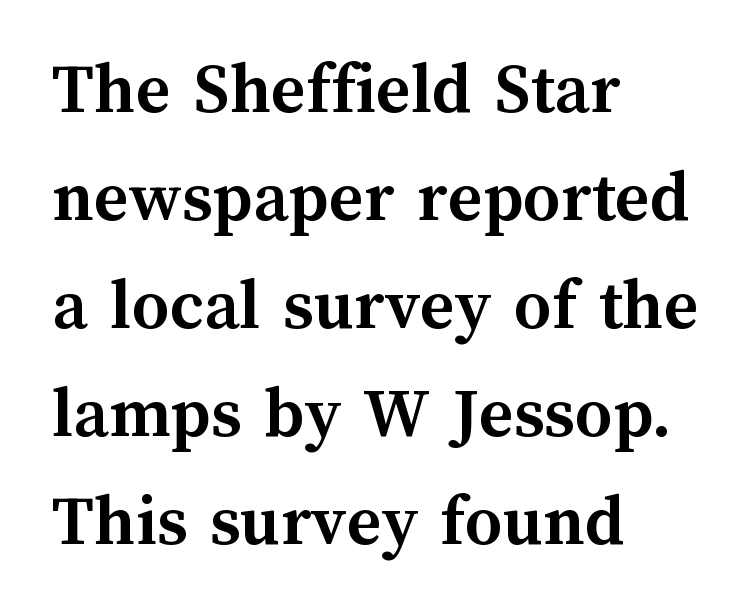
Q: Is the text bold? A: Yes.
Q: Is the text italic (slanted)? A: No, it is upright.
Q: Is the text underlined? A: No.
Q: How is the paragraph aligned? A: Left-aligned.
Q: Is the spacing between letters normal or unusually wide? A: Normal.
Q: Is the spacing between lines tight, normal or loose? A: Normal.
Q: Width (condensed, normal, or wide)? A: Normal.
Q: Stroke contrast? A: Medium.
Q: x-height? A: Medium.
Q: Monospaced? A: No.
